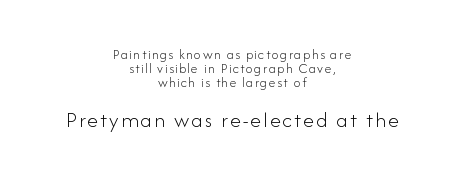
Q: Is the text bold? A: No.
Q: Is the text italic (slanted)? A: No, it is upright.
Q: Is the text underlined? A: No.
Q: How is the paragraph aligned? A: Centered.
Q: Is the spacing between lines tight, normal or loose? A: Tight.
Q: Which block of text is set in a larger size, the first (top) or the second (bottom)? A: The second (bottom) one.
